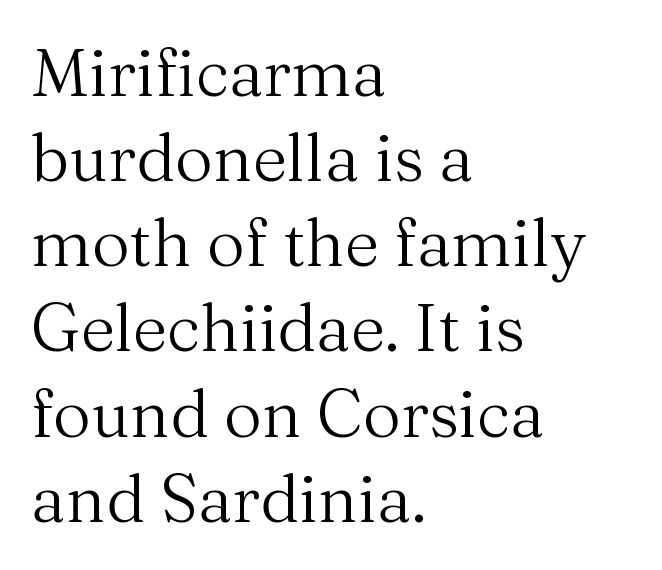
{"serif": "yes", "italic": "no", "bold": "no", "weight": "regular", "width": "normal", "stroke_contrast": "medium", "x_height": "medium", "monospaced": "no", "underline": "no", "align": "left", "line_spacing": "normal", "line_spacing_ratio": 1.29, "letter_spacing": "normal", "letter_spacing_em": 0.0, "glyph_px": 66}
